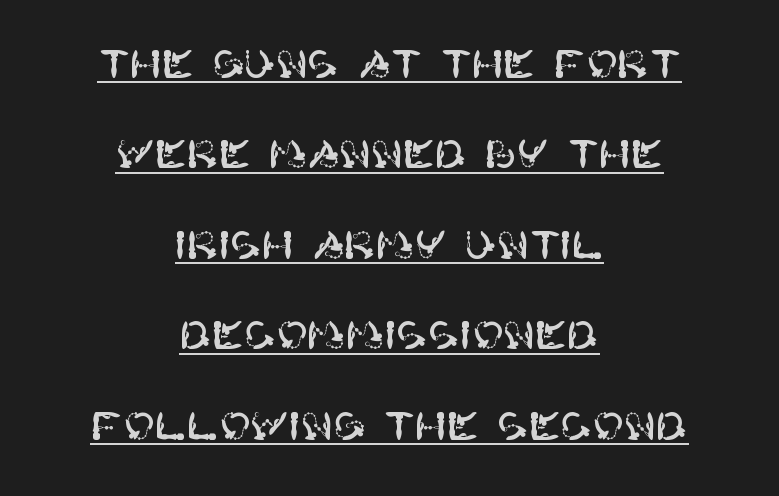
{"serif": "no", "italic": "no", "width": "normal", "stroke_contrast": "high", "x_height": "large", "underline": "yes", "align": "center", "line_spacing": "loose", "line_spacing_ratio": 2.38, "letter_spacing": "normal", "letter_spacing_em": 0.0, "glyph_px": 38}
